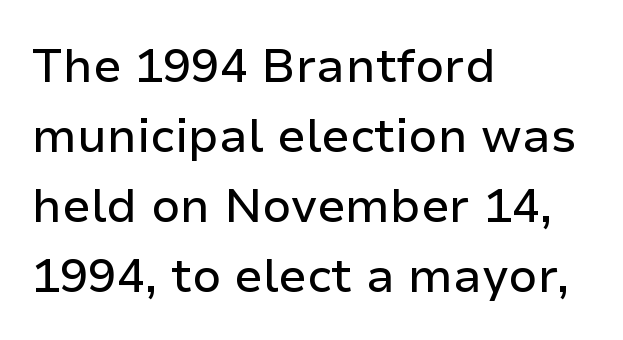
The image shows 47 px sans-serif type, upright; set left-aligned, normal line spacing (1.49x), normal letter spacing, not underlined; low stroke contrast and a medium x-height.
